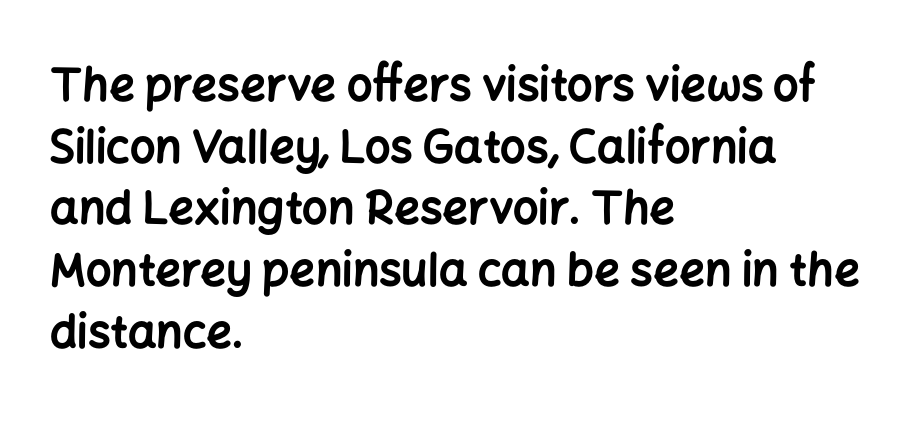
Q: Is the text bold? A: Yes.
Q: Is the text italic (slanted)? A: No, it is upright.
Q: Is the typeface a serif or a sans-serif typeface? A: Sans-serif.
Q: Is the text underlined? A: No.
Q: How is the paragraph aligned? A: Left-aligned.
Q: Is the spacing between letters normal or unusually wide? A: Normal.
Q: Is the spacing between lines tight, normal or loose? A: Normal.
Q: Width (condensed, normal, or wide)? A: Normal.
Q: Stroke contrast? A: Low.
Q: x-height? A: Medium.
Q: Monospaced? A: No.
